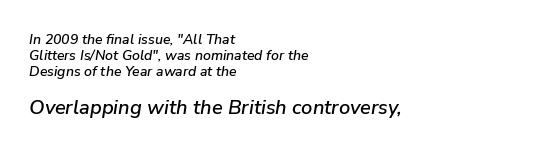
Q: Is the text italic (slanted)? A: Yes, it leans right by about 9 degrees.
Q: Is the text underlined? A: No.
Q: How is the paragraph aligned? A: Left-aligned.
Q: Is the spacing between letters normal or unusually wide? A: Normal.
Q: Is the spacing between lines tight, normal or loose? A: Tight.
Q: Which block of text is set in a larger size, the first (top) or the second (bottom)? A: The second (bottom) one.
